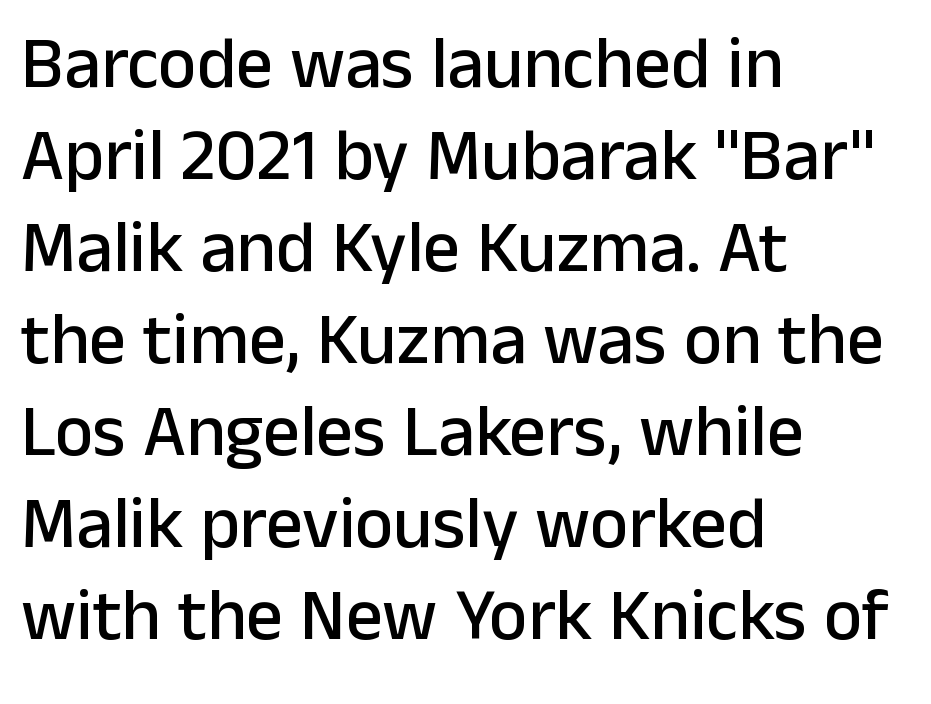
The image shows 73 px sans-serif type, upright; set left-aligned, normal line spacing (1.26x), normal letter spacing, not underlined; low stroke contrast and a medium x-height.
